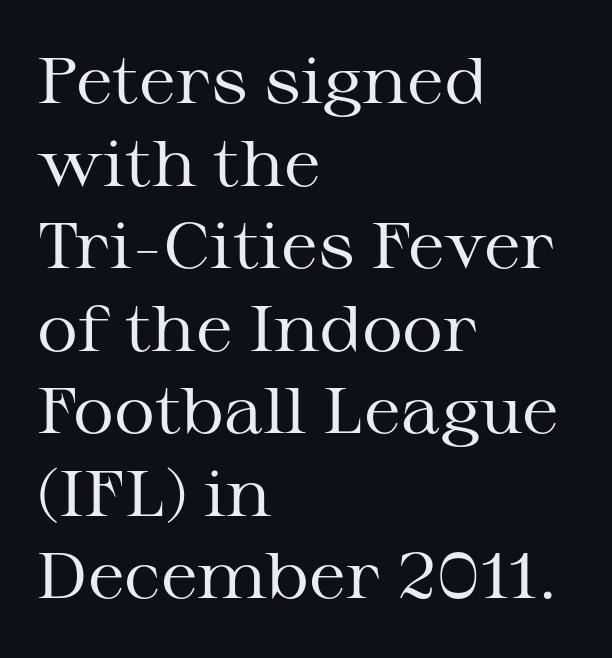
{"serif": "yes", "italic": "no", "bold": "no", "weight": "regular", "width": "wide", "stroke_contrast": "medium", "x_height": "medium", "monospaced": "no", "underline": "no", "align": "left", "line_spacing": "normal", "line_spacing_ratio": 1.29, "letter_spacing": "normal", "letter_spacing_em": 0.0, "glyph_px": 64}
